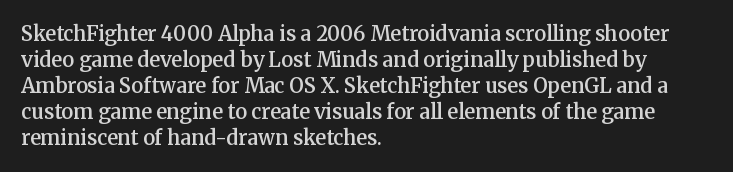
Q: Is the text bold? A: Semi-bold.
Q: Is the text italic (slanted)? A: No, it is upright.
Q: Is the text underlined? A: No.
Q: How is the paragraph aligned? A: Left-aligned.
Q: Is the spacing between letters normal or unusually wide? A: Normal.
Q: Is the spacing between lines tight, normal or loose? A: Normal.
